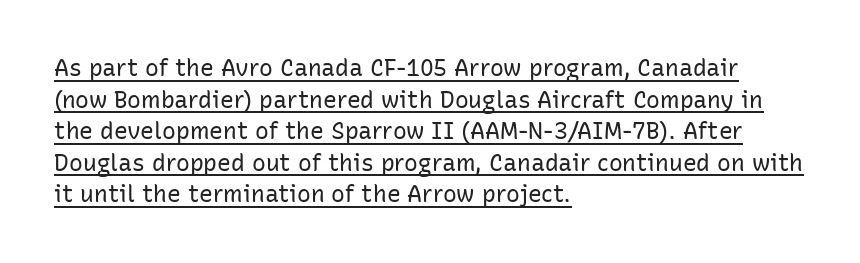
{"italic": "no", "bold": "no", "underline": "yes", "align": "left", "line_spacing": "normal", "line_spacing_ratio": 1.37, "letter_spacing": "normal", "letter_spacing_em": 0.0, "glyph_px": 23}
